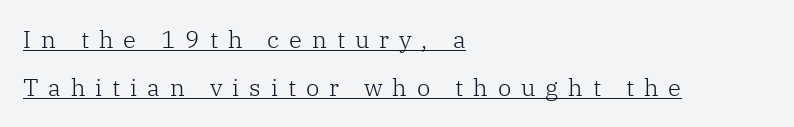
Airy leading. The rendering anchors every line to the left-hand side. Caption: expanded tracking, letters set apart. Compared with a typical body face, this is equally light or lighter still. The passage shown is underscored from start to finish.
